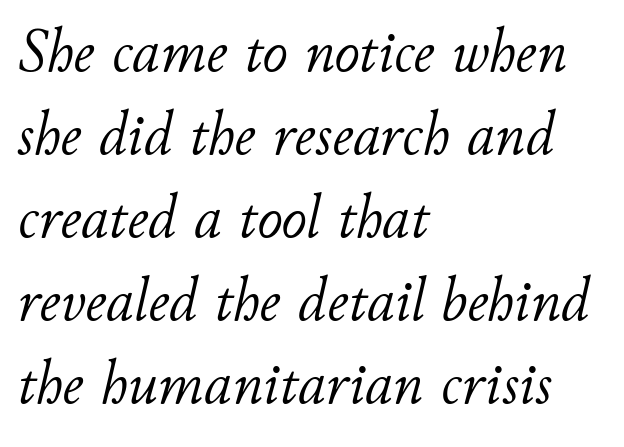
It's the slanting kind of type. If you measured baseline to baseline, you'd find a middling distance. A clean baseline with only descenders dipping below it. Short and long lines alike share a common starting point at left.
